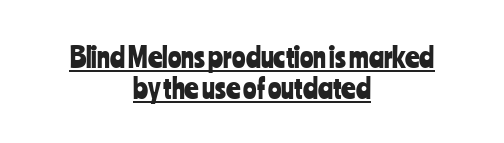
Check the space under the baseline: a stroke is drawn there. Proportional: the letters do not fall into vertical columns. Nothing sits at the stroke ends, so this counts as sans-serif. The tracking reads as untouched default to a designer's eye.
